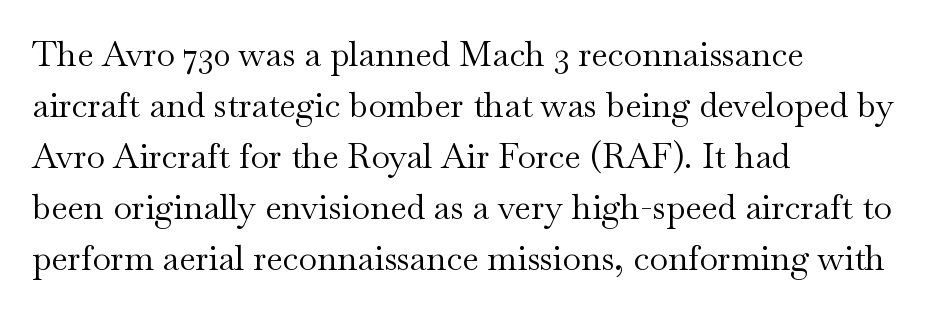
{"serif": "yes", "italic": "no", "bold": "no", "weight": "regular", "width": "wide", "stroke_contrast": "medium", "x_height": "small", "monospaced": "no", "underline": "no", "align": "left", "line_spacing": "normal", "line_spacing_ratio": 1.5, "letter_spacing": "normal", "letter_spacing_em": 0.0, "glyph_px": 34}
